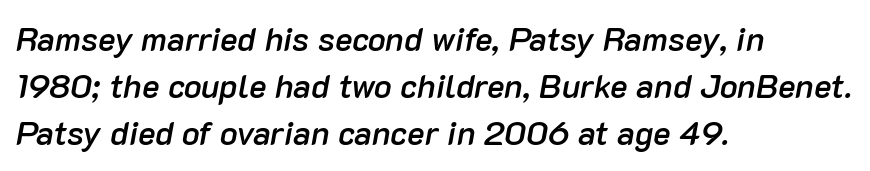
Vertical spacing — default. Rule under the text: the space is simply empty. The passage is arranged the way most books set body copy — flush left. Does the weight exceed regular? Yes, but only to semibold. Each letter keeps its own natural width here, so spacing adapts to shape. This sample uses plain, unmodified letter spacing.
